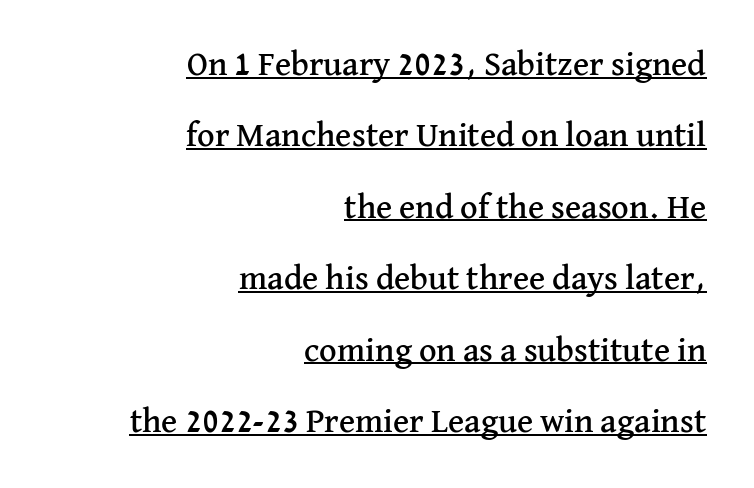
The rendering keeps characters at their native spacing. A serif font was chosen for this passage. Line spacing here is loose. Proportional: the letters do not fall into vertical columns. The paragraph shown leans on its right margin.
